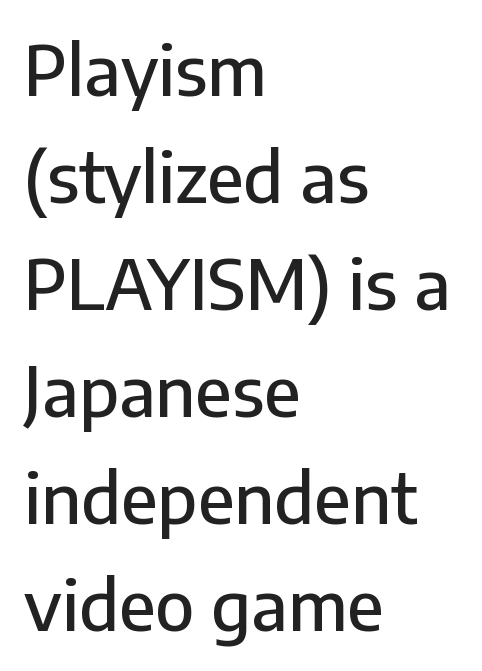
Q: Is the text italic (slanted)? A: No, it is upright.
Q: Is the typeface a serif or a sans-serif typeface? A: Sans-serif.
Q: Is the text underlined? A: No.
Q: How is the paragraph aligned? A: Left-aligned.
Q: Is the spacing between letters normal or unusually wide? A: Normal.
Q: Is the spacing between lines tight, normal or loose? A: Normal.
Q: Width (condensed, normal, or wide)? A: Normal.
Q: Stroke contrast? A: Low.
Q: x-height? A: Medium.
Q: Monospaced? A: No.
